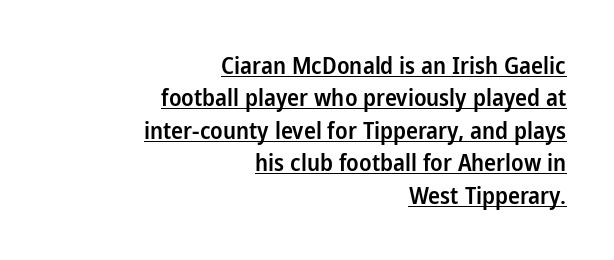
The image shows 24 px text type, upright; set right-aligned, normal line spacing (1.35x), normal letter spacing, underlined.
